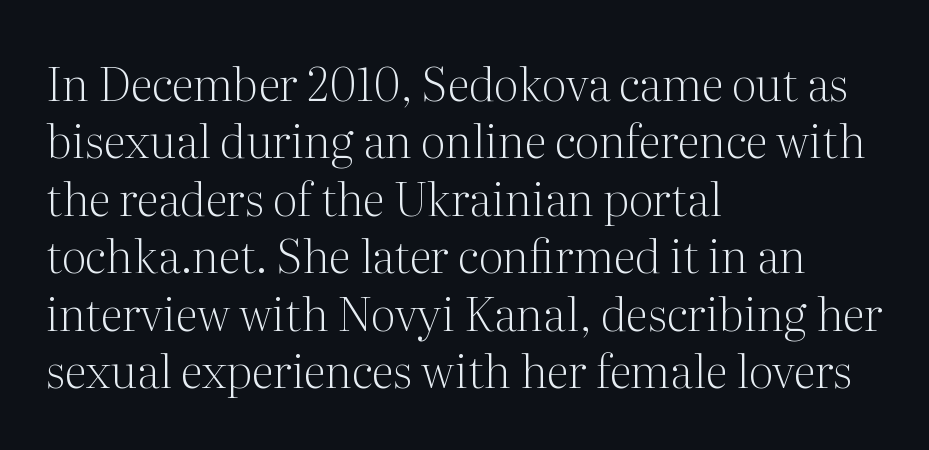
{"serif": "yes", "italic": "no", "bold": "no", "weight": "light", "width": "normal", "stroke_contrast": "medium", "x_height": "medium", "monospaced": "no", "underline": "no", "align": "left", "line_spacing": "normal", "line_spacing_ratio": 1.25, "letter_spacing": "normal", "letter_spacing_em": 0.0, "glyph_px": 46}
